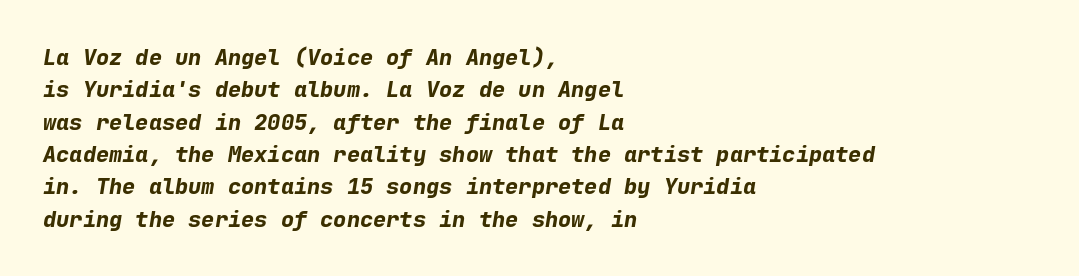
Short note: letters normally spaced. Casual observation: everything's shoved over to the left. Slant detected: the letters are inclined. Leading: standard. Glance below the letters and you will spot only blank space.
